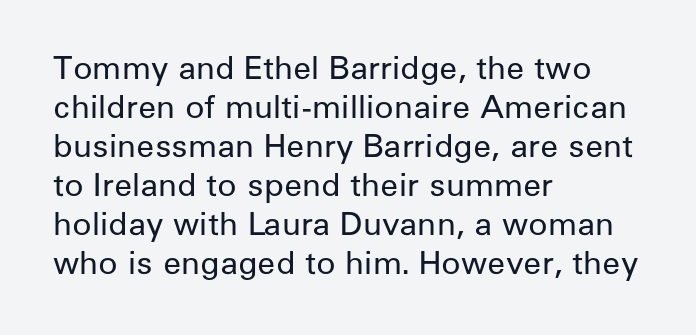
Q: Is the text bold? A: No.
Q: Is the text italic (slanted)? A: No, it is upright.
Q: Is the typeface a serif or a sans-serif typeface? A: Sans-serif.
Q: Is the text underlined? A: No.
Q: How is the paragraph aligned? A: Left-aligned.
Q: Is the spacing between letters normal or unusually wide? A: Normal.
Q: Width (condensed, normal, or wide)? A: Normal.
Q: Stroke contrast? A: Low.
Q: x-height? A: Medium.
Q: Monospaced? A: No.
